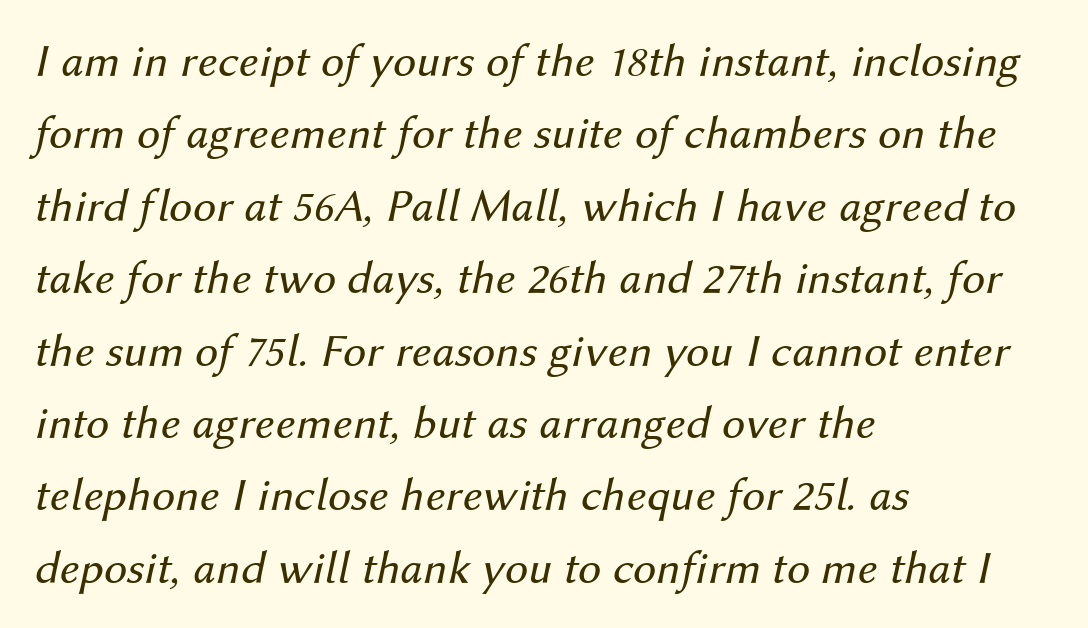
Q: Is the text bold? A: No.
Q: Is the text italic (slanted)? A: Yes, it leans right by about 12 degrees.
Q: Is the text underlined? A: No.
Q: How is the paragraph aligned? A: Left-aligned.
Q: Is the spacing between letters normal or unusually wide? A: Normal.
Q: Is the spacing between lines tight, normal or loose? A: Normal.
Q: Width (condensed, normal, or wide)? A: Normal.
Q: Stroke contrast? A: Medium.
Q: x-height? A: Medium.
Q: Monospaced? A: No.
